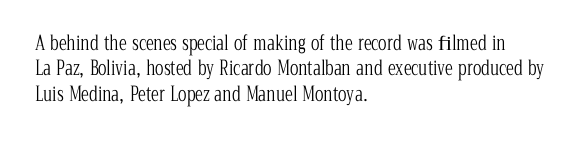
The rows are spaced the way most documents space them. Weight: in the light-to-regular range. Each word holds together tightly as a unit, with standard inter-letter gaps. Nobody drew a line under any word here.
